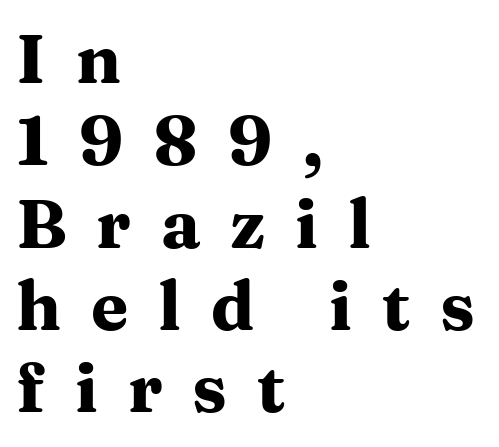
The image shows 68 px heavy, wide serif type, upright; set left-aligned, line spacing 1.21x, unusually wide letter spacing (+0.44 em), not underlined; medium stroke contrast and a medium x-height.
